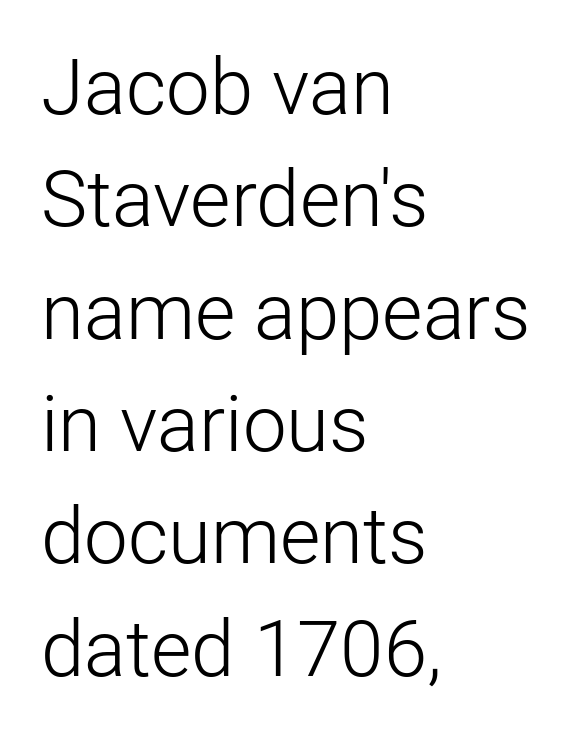
The image shows 78 px light sans-serif type, upright; set left-aligned, normal line spacing (1.44x), normal letter spacing, not underlined; low stroke contrast and a medium x-height.
